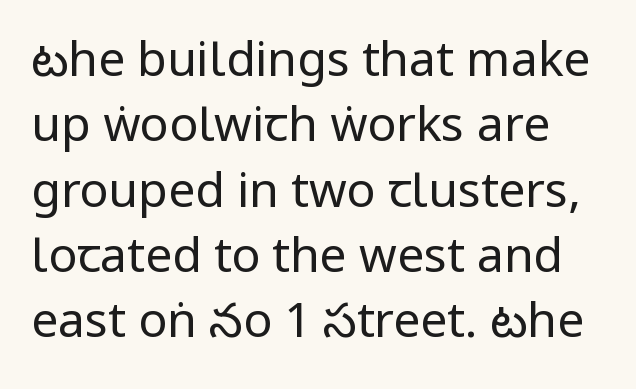
{"serif": "no", "italic": "no", "bold": "no", "weight": "regular", "width": "condensed", "stroke_contrast": "low", "x_height": "large", "monospaced": "no", "underline": "no", "line_spacing": "normal", "line_spacing_ratio": 1.36, "letter_spacing": "normal", "letter_spacing_em": 0.0, "glyph_px": 48}
